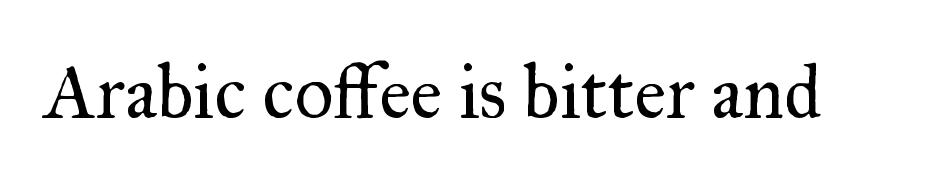
{"serif": "yes", "italic": "no", "bold": "no", "weight": "regular", "width": "normal", "stroke_contrast": "medium", "x_height": "small", "monospaced": "no", "underline": "no", "letter_spacing": "normal", "letter_spacing_em": 0.0, "glyph_px": 76}
